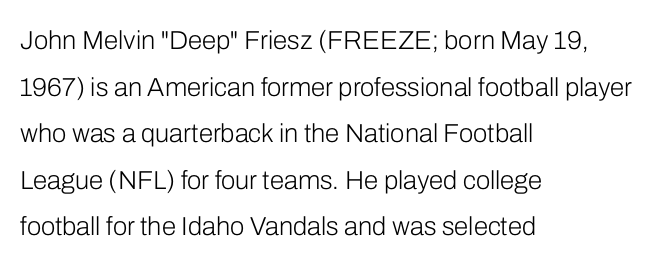
This sample is left-justified, so line endings fall wherever the words run out. Ascenders rise straight up at ninety degrees. The space directly below the letters is spotless. Between one letter and the next there's only the usual sliver of space. The passage shown is not bold in any degree.
